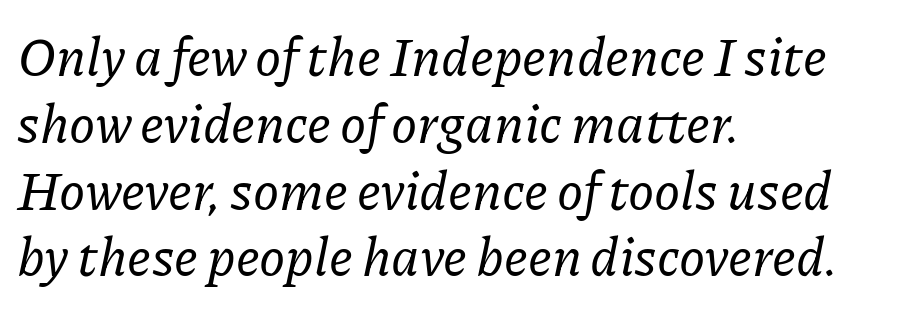
There's an unmistakable incline to the writing here. The type family on display is of the serif kind. Is this a fixed-width face? No — the glyphs have proportional, varying widths. Default kerning and tracking; the words read as compact shapes. This sample is left-justified, so line endings fall wherever the words run out. One glance says typical: line gaps are just what's usual.
